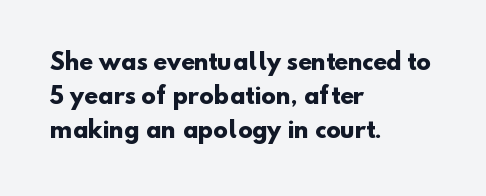
{"bold": "yes", "underline": "no", "align": "left", "line_spacing": "normal", "line_spacing_ratio": 1.54, "letter_spacing": "normal", "letter_spacing_em": 0.0, "glyph_px": 22}
